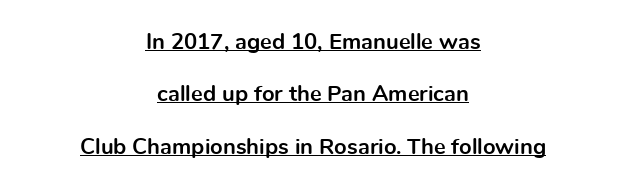
Students, observe the line beneath the letters — that is underlining. Every row of glyphs is offset so its center matches the block's center. One glance says open: line gaps are wider than usual. Notice how the stems are strictly vertical — no italics here.
